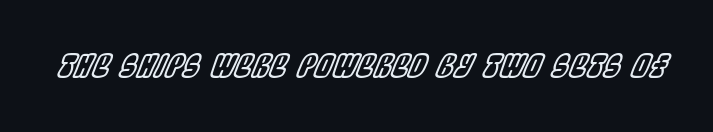
{"italic": "yes", "lean": "right", "slant_degrees": 22, "width": "condensed", "x_height": "large", "monospaced": "no", "underline": "no", "letter_spacing": "normal", "letter_spacing_em": 0.0, "glyph_px": 31}
